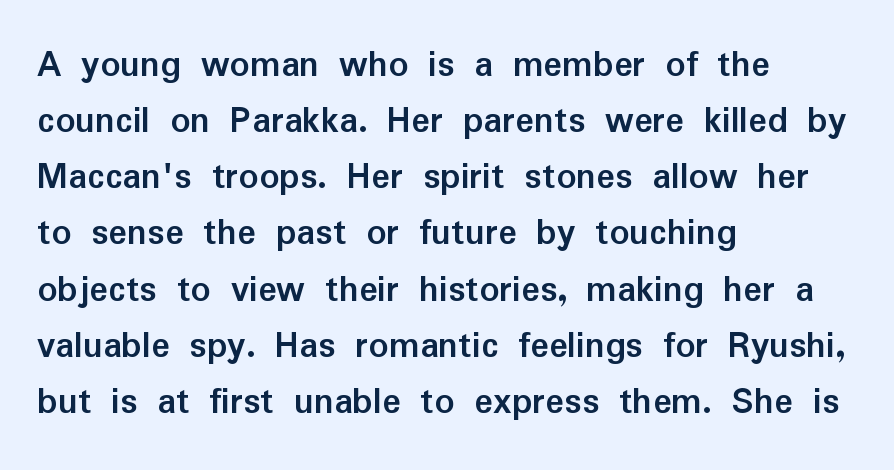
Chunky letters — that's bold for sure. Evenly set lines give the paragraph a standard silhouette. In terms of letterspacing, this is plain default setting. You can tell from the bare stems that sans-serif type was used. Upright lettering throughout. Underlining? Definitely not there.
